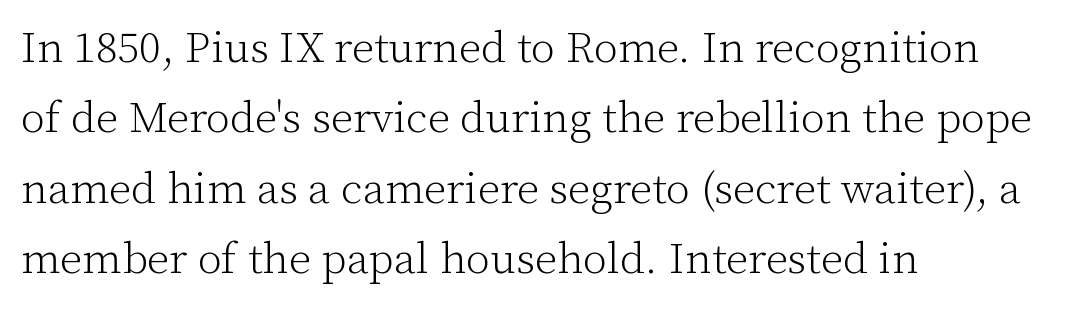
These glyphs show unthickened strokes, regular width or finer. Look at the bottom of the vertical strokes: they flare into serifs here. Nothing unusual about the tracking: characters are spaced as the font intends. Every character sits straight up, as roman type does. Leftover space on each line is placed entirely after the last word. Do the characters align in a grid? No, the font is proportional.
